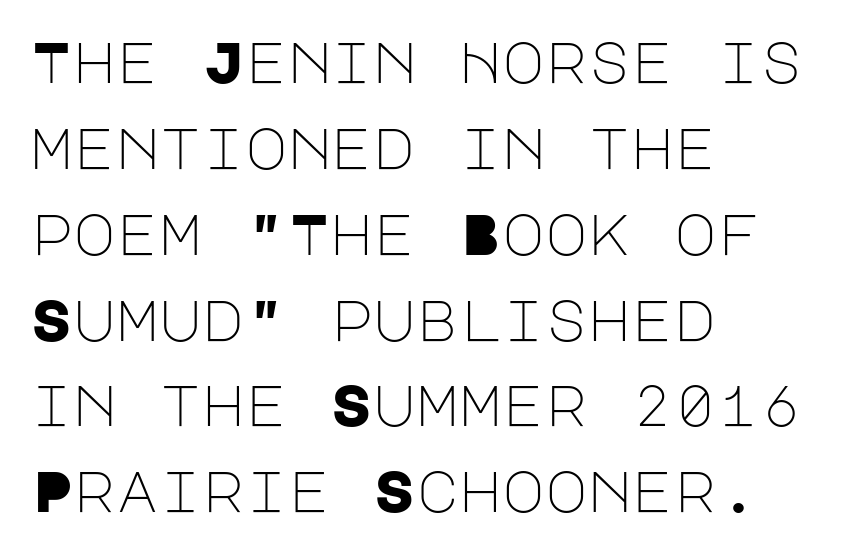
Q: Is the text bold? A: No.
Q: Is the text italic (slanted)? A: No, it is upright.
Q: Is the typeface a serif or a sans-serif typeface? A: Sans-serif.
Q: Is the text underlined? A: No.
Q: How is the paragraph aligned? A: Left-aligned.
Q: Is the spacing between letters normal or unusually wide? A: Normal.
Q: Is the spacing between lines tight, normal or loose? A: Normal.
Q: Width (condensed, normal, or wide)? A: Normal.
Q: Stroke contrast? A: Low.
Q: x-height? A: Large.
